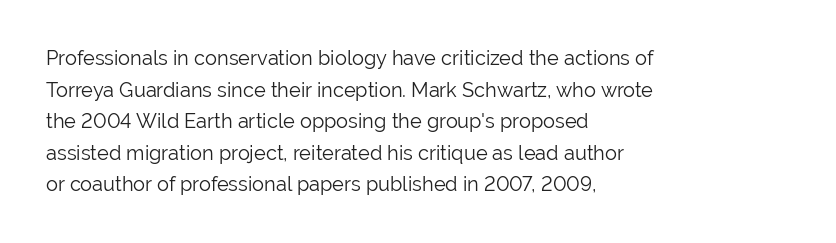
Q: Is the text bold? A: No.
Q: Is the text italic (slanted)? A: No, it is upright.
Q: Is the text underlined? A: No.
Q: How is the paragraph aligned? A: Left-aligned.
Q: Is the spacing between letters normal or unusually wide? A: Normal.
Q: Is the spacing between lines tight, normal or loose? A: Normal.
